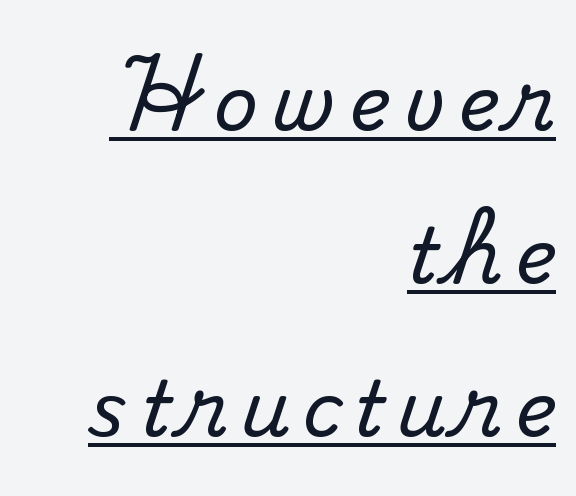
Q: Is the text italic (slanted)? A: Yes.
Q: Is the typeface a serif or a sans-serif typeface? A: Serif.
Q: Is the text underlined? A: Yes.
Q: How is the paragraph aligned? A: Right-aligned.
Q: Is the spacing between lines tight, normal or loose? A: Loose.
Q: Width (condensed, normal, or wide)? A: Normal.
Q: Stroke contrast? A: Medium.
Q: x-height? A: Small.
Q: Monospaced? A: No.
